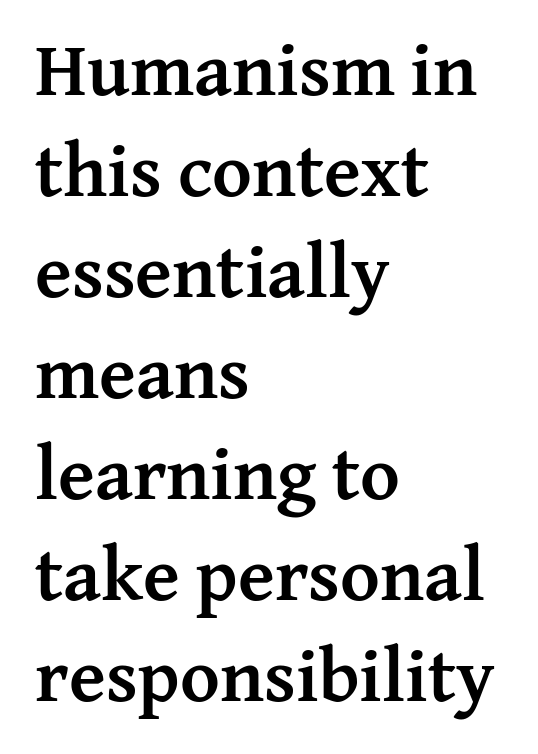
The image shows 76 px semibold serif type, upright; set left-aligned, normal line spacing (1.33x), normal letter spacing, not underlined; medium stroke contrast and a medium x-height.
